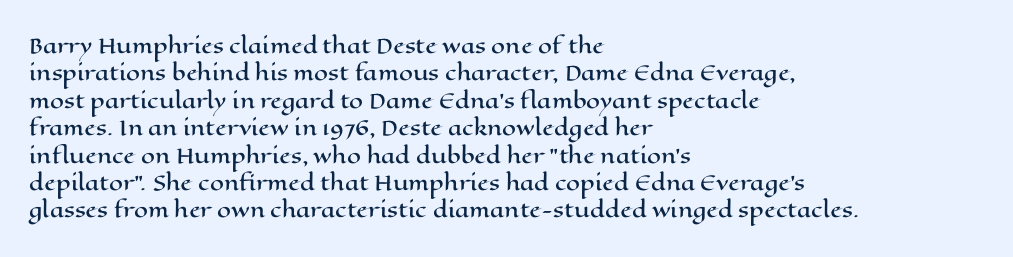
The specimen omits any rule beneath the text block's lines. The face used here is rendered with its standard letterfit. Posture: straight, roman, zero tilt. A student would call this left alignment; a typographer would say flush left, rag right. If you measured baseline to baseline, you'd find a middling distance.
